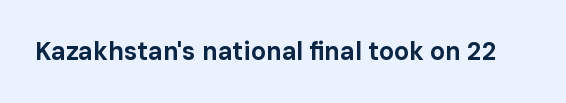
The image shows 25 px bold type, upright; set normal letter spacing, not underlined.
